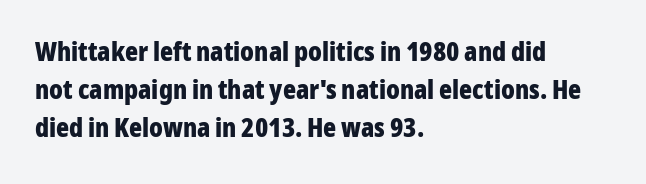
The image shows 27 px bold type, upright; set left-aligned, normal line spacing (1.4x), normal letter spacing, not underlined.
